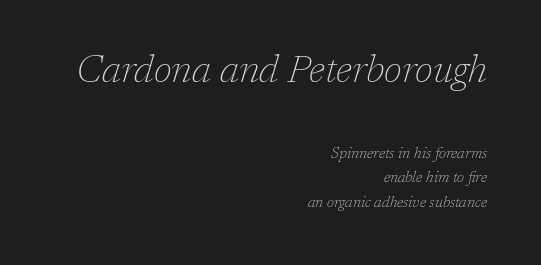
Q: Is the text bold? A: No.
Q: Is the text italic (slanted)? A: Yes, it leans right by about 17 degrees.
Q: Is the typeface a serif or a sans-serif typeface? A: Serif.
Q: Is the text underlined? A: No.
Q: How is the paragraph aligned? A: Right-aligned.
Q: Is the spacing between letters normal or unusually wide? A: Normal.
Q: Is the spacing between lines tight, normal or loose? A: Normal.
Q: Which block of text is set in a larger size, the first (top) or the second (bottom)? A: The first (top) one.
Q: Width (condensed, normal, or wide)? A: Normal.
Q: Stroke contrast? A: Low.
Q: x-height? A: Medium.
Q: Monospaced? A: No.
